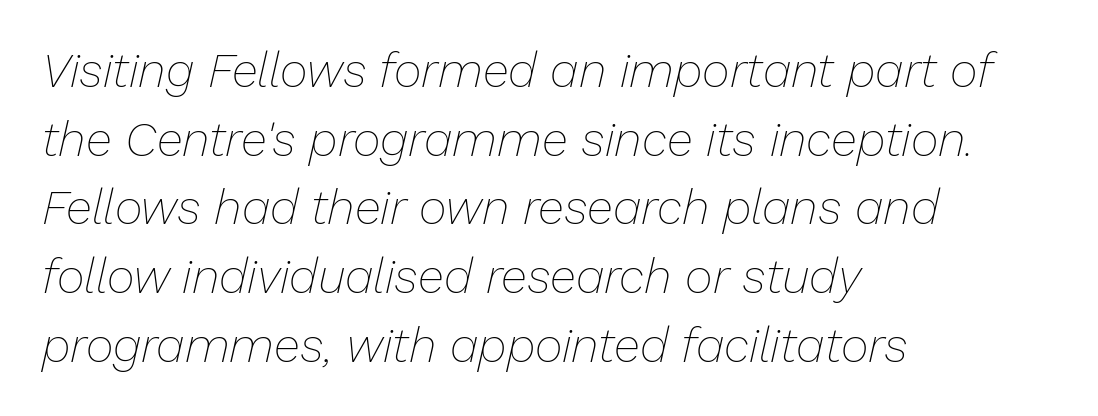
{"italic": "yes", "lean": "right", "slant_degrees": 13, "bold": "no", "weight": "thin", "width": "normal", "stroke_contrast": "low", "x_height": "medium", "monospaced": "no", "underline": "no", "align": "left", "line_spacing": "normal", "line_spacing_ratio": 1.43, "letter_spacing": "normal", "letter_spacing_em": 0.0, "glyph_px": 48}
